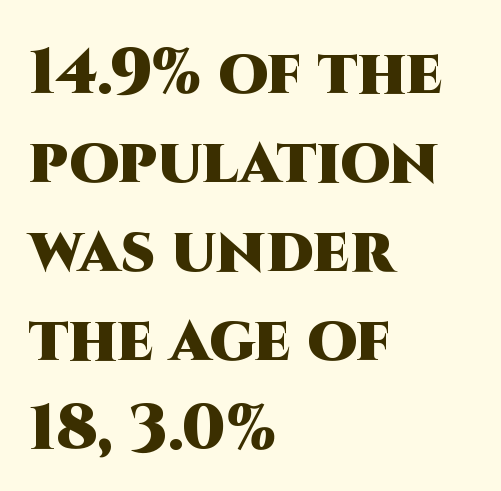
Quick note: interline space is typical. This sample is left-justified, so line endings fall wherever the words run out. The text was rendered using a sans face with plain stroke endings. Weight check: bold — yes, fully. Underline: absent.
